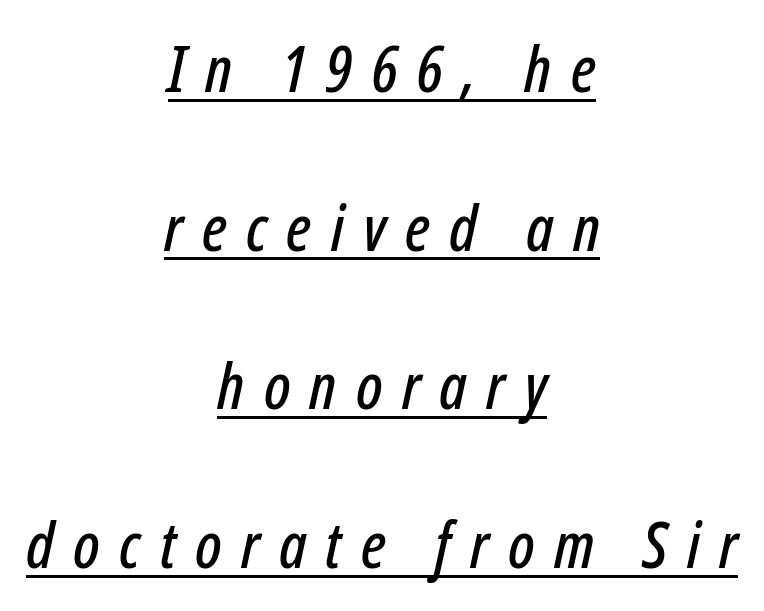
The compositor balanced each line on the midline. Tracking value appears strongly positive — letters spread wide. The designer dialed line spacing up above the default. You can see a thin bar hugging the bottom of the glyphs. Spacing verdict: proportional, widths tailored to each character.
